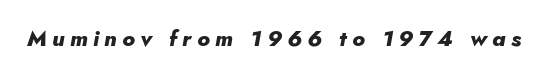
The image shows 22 px bold type, italic (leaning right); set unusually wide letter spacing (+0.24 em), not underlined.
